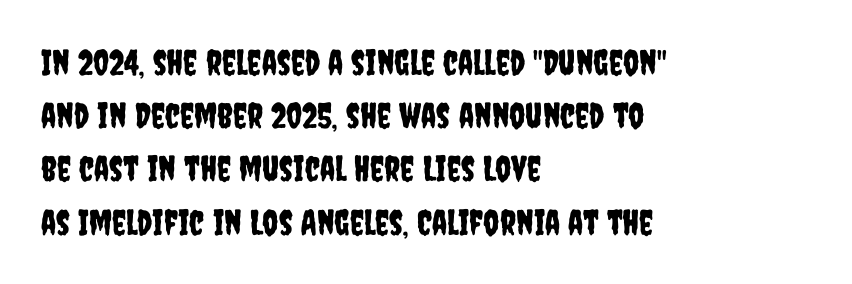
The image shows 35 px condensed sans-serif type, upright; set left-aligned, normal line spacing (1.52x), normal letter spacing, not underlined; low stroke contrast and a large x-height.
